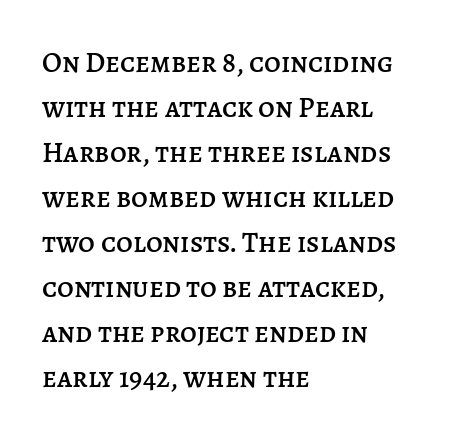
Q: Is the text italic (slanted)? A: No, it is upright.
Q: Is the text underlined? A: No.
Q: How is the paragraph aligned? A: Left-aligned.
Q: Is the spacing between letters normal or unusually wide? A: Normal.
Q: Is the spacing between lines tight, normal or loose? A: Normal.
Q: Width (condensed, normal, or wide)? A: Normal.
Q: Stroke contrast? A: Low.
Q: x-height? A: Large.
Q: Monospaced? A: No.
